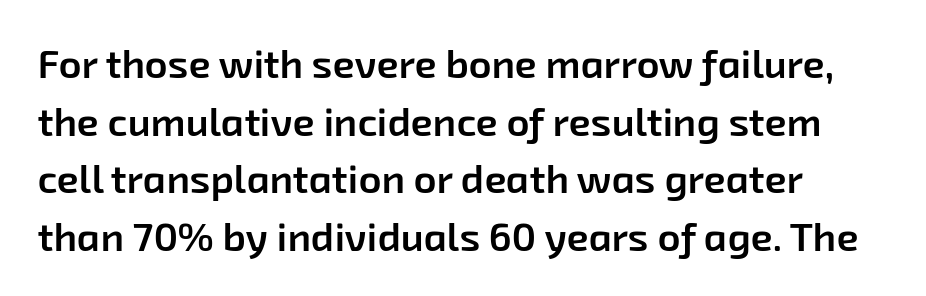
{"serif": "no", "bold": "semi", "weight": "semibold", "width": "normal", "stroke_contrast": "low", "x_height": "medium", "monospaced": "no", "underline": "no", "align": "left", "line_spacing": "normal", "line_spacing_ratio": 1.44, "letter_spacing": "normal", "letter_spacing_em": 0.0, "glyph_px": 40}
